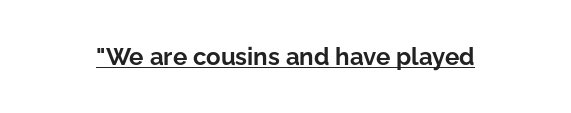
The image shows 24 px bold type, upright; set normal letter spacing, underlined.
